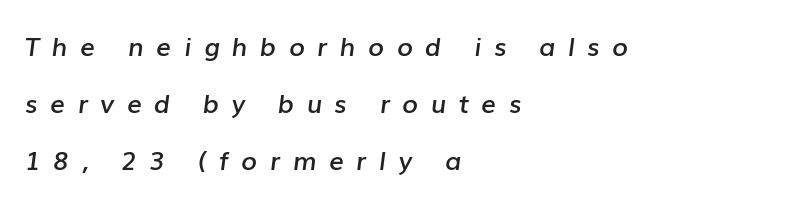
If you drew a ruler down the left edge, every line would touch it. Descenders hang freely into open space. The letters are slanted; this is an italic face. The line-height multiplier appears high, well above default. Notice the strokes are somewhat thickened but not fully heavy: this is a semibold.
